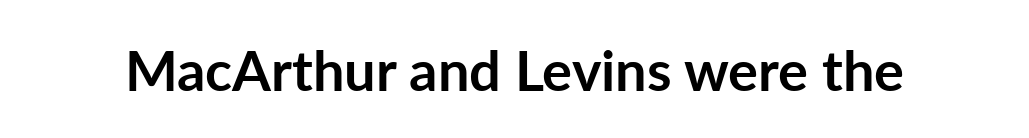
The glyphs have the mass of a bold cut. Notice how the stems are strictly vertical — no italics here. Glyph-to-glyph distance matches everyday printed text. Letterform terminals end flat and unadorned throughout the passage.
